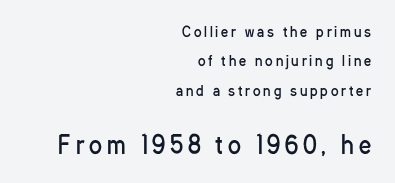
The image shows 24 px text type, upright; set right-aligned, loose line spacing (2.09x), unusually wide letter spacing (+0.2 em), not underlined; the second (bottom) block is 1.71x larger.
